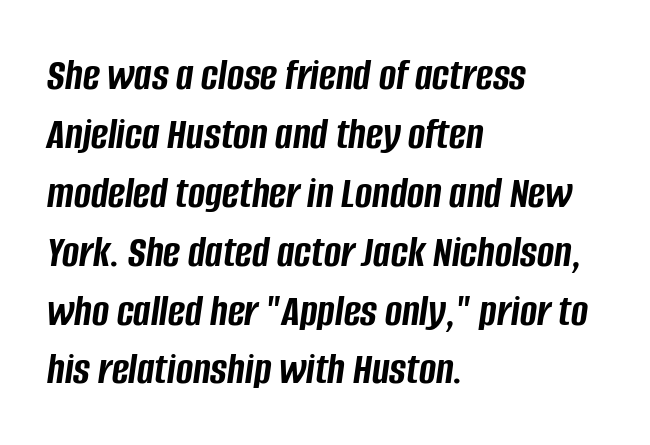
The image shows 46 px semibold, condensed type, italic (leaning right); set left-aligned, normal line spacing (1.28x), normal letter spacing, not underlined; low stroke contrast and a large x-height.
